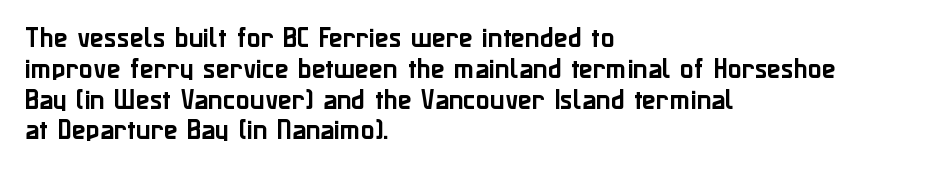
{"italic": "no", "underline": "no", "align": "left", "line_spacing": "normal", "line_spacing_ratio": 1.34, "letter_spacing": "normal", "letter_spacing_em": 0.0, "glyph_px": 23}
